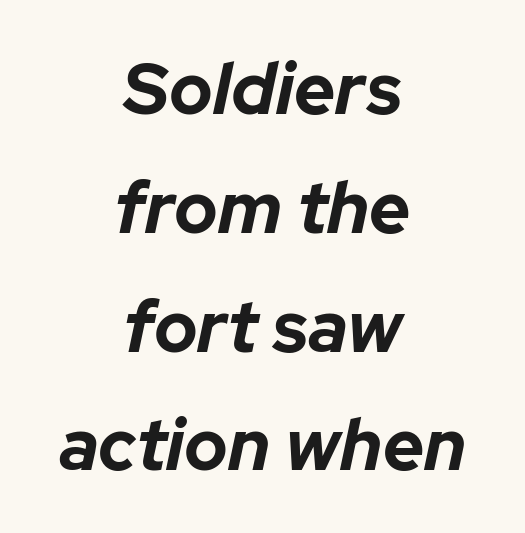
The passage shown has conventional tracking throughout. Every row of glyphs is offset so its center matches the block's center. The face used here has the dense, thick strokes of a bold. The specimen omits any rule beneath the text block's lines. These lines are rendered in a variable-pitch font.
